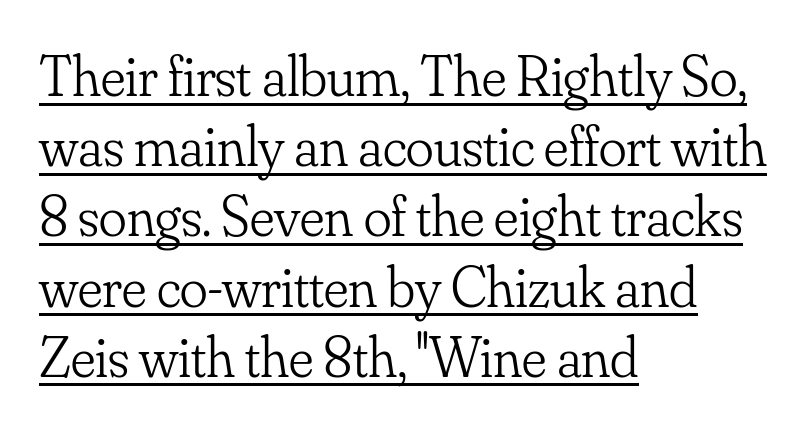
Q: Is the text bold? A: No.
Q: Is the text italic (slanted)? A: No, it is upright.
Q: Is the typeface a serif or a sans-serif typeface? A: Serif.
Q: Is the text underlined? A: Yes.
Q: How is the paragraph aligned? A: Left-aligned.
Q: Is the spacing between letters normal or unusually wide? A: Normal.
Q: Width (condensed, normal, or wide)? A: Normal.
Q: Stroke contrast? A: Low.
Q: x-height? A: Small.
Q: Monospaced? A: No.
